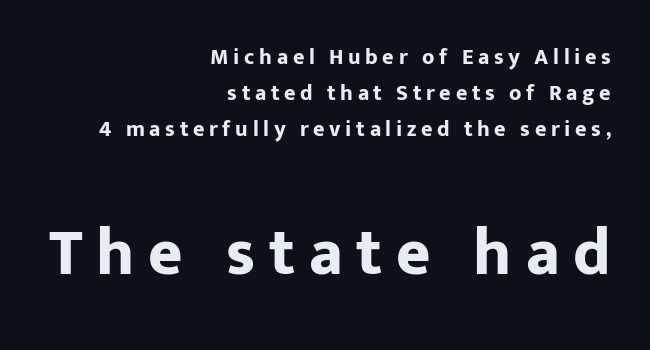
Q: Is the text bold? A: Yes.
Q: Is the text italic (slanted)? A: No, it is upright.
Q: Is the typeface a serif or a sans-serif typeface? A: Sans-serif.
Q: Is the text underlined? A: No.
Q: How is the paragraph aligned? A: Right-aligned.
Q: Is the spacing between letters normal or unusually wide? A: Unusually wide.
Q: Is the spacing between lines tight, normal or loose? A: Normal.
Q: Which block of text is set in a larger size, the first (top) or the second (bottom)? A: The second (bottom) one.
Q: Width (condensed, normal, or wide)? A: Normal.
Q: Stroke contrast? A: Low.
Q: x-height? A: Medium.
Q: Monospaced? A: No.
